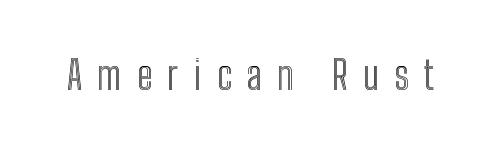
The image shows 39 px condensed type, upright; set unusually wide letter spacing (+0.39 em), not underlined; a medium x-height.
